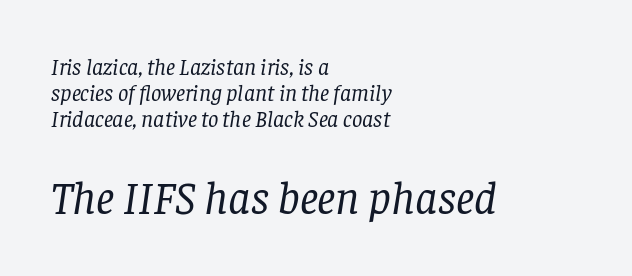
Q: Is the text bold? A: No.
Q: Is the text italic (slanted)? A: Yes, it leans right by about 8 degrees.
Q: Is the typeface a serif or a sans-serif typeface? A: Serif.
Q: Is the text underlined? A: No.
Q: How is the paragraph aligned? A: Left-aligned.
Q: Is the spacing between letters normal or unusually wide? A: Normal.
Q: Is the spacing between lines tight, normal or loose? A: Tight.
Q: Which block of text is set in a larger size, the first (top) or the second (bottom)? A: The second (bottom) one.
Q: Width (condensed, normal, or wide)? A: Normal.
Q: Stroke contrast? A: Low.
Q: x-height? A: Large.
Q: Monospaced? A: No.
